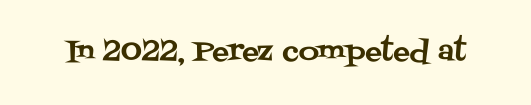
Q: Is the text italic (slanted)? A: No, it is upright.
Q: Is the typeface a serif or a sans-serif typeface? A: Serif.
Q: Is the text underlined? A: No.
Q: Is the spacing between letters normal or unusually wide? A: Normal.
Q: Width (condensed, normal, or wide)? A: Normal.
Q: Stroke contrast? A: Medium.
Q: x-height? A: Large.
Q: Monospaced? A: No.
